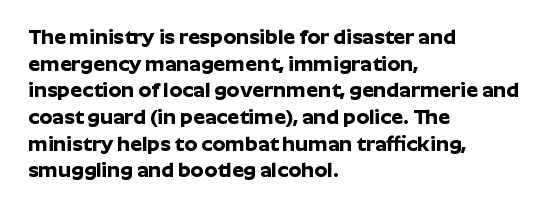
Honestly, the row spacing looks completely unremarkable. Posture: upright roman. Plenty of ink on the page — the face is bold. Typeset ragged right — the left edge is the straight one.
